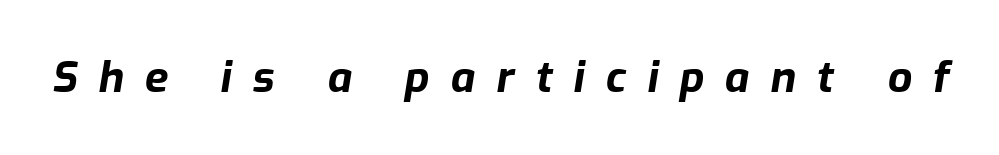
Posture: slanted. Tracking here is generous; glyphs stand well apart from one another. Do the characters align in a grid? No, the font is proportional. These lines carry a lot of weight — the face is fully bold. Each row of text sits above clean, open space.
